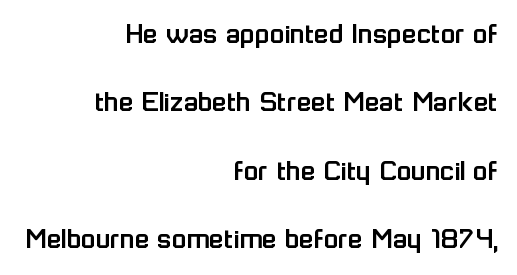
The image shows 30 px sans-serif type, upright; set right-aligned, loose line spacing (2.28x), normal letter spacing, not underlined; low stroke contrast and a medium x-height.
